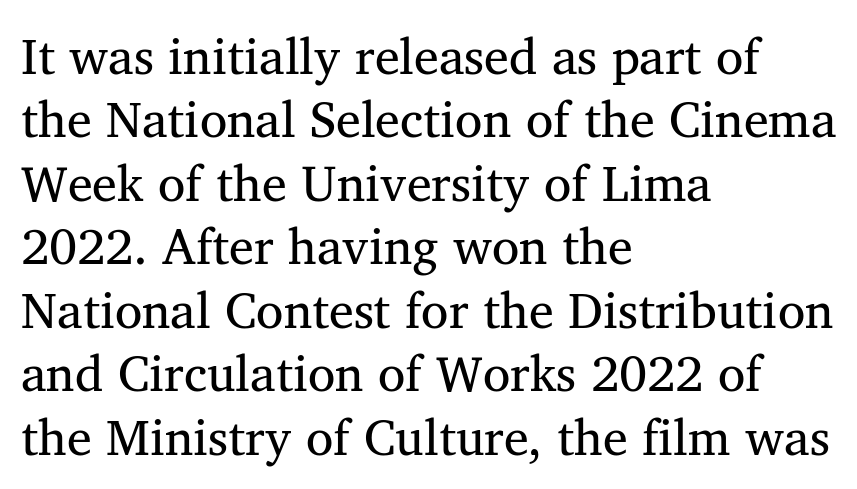
The image shows 50 px regular-weight serif type, upright; set left-aligned, normal line spacing (1.27x), normal letter spacing, not underlined; medium stroke contrast and a medium x-height.
